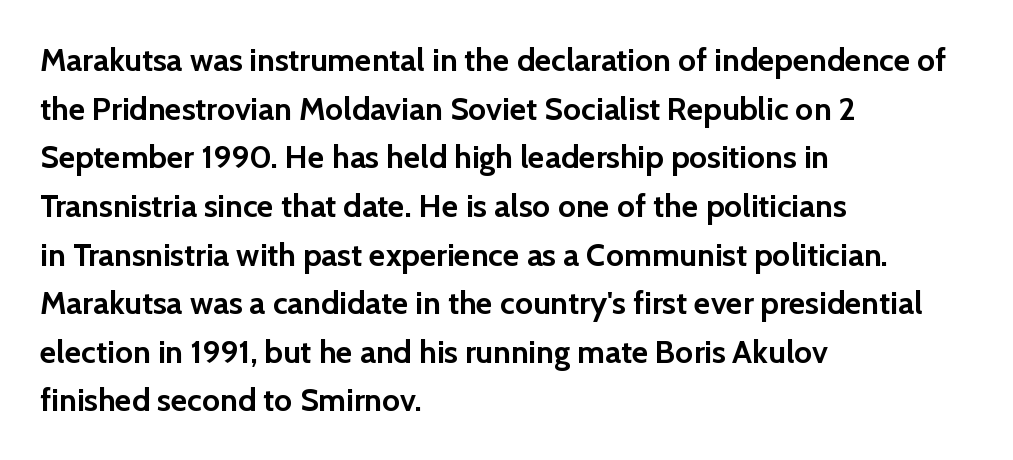
Q: Is the text bold? A: Yes.
Q: Is the text italic (slanted)? A: No, it is upright.
Q: Is the typeface a serif or a sans-serif typeface? A: Sans-serif.
Q: Is the text underlined? A: No.
Q: How is the paragraph aligned? A: Left-aligned.
Q: Is the spacing between letters normal or unusually wide? A: Normal.
Q: Is the spacing between lines tight, normal or loose? A: Normal.
Q: Width (condensed, normal, or wide)? A: Normal.
Q: Stroke contrast? A: Low.
Q: x-height? A: Medium.
Q: Monospaced? A: No.
